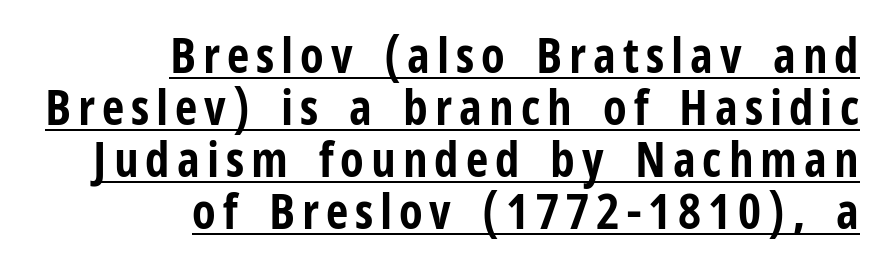
The image shows 49 px bold, condensed sans-serif type, upright; set right-aligned, tight line spacing (1.06x), underlined; low stroke contrast and a medium x-height.
